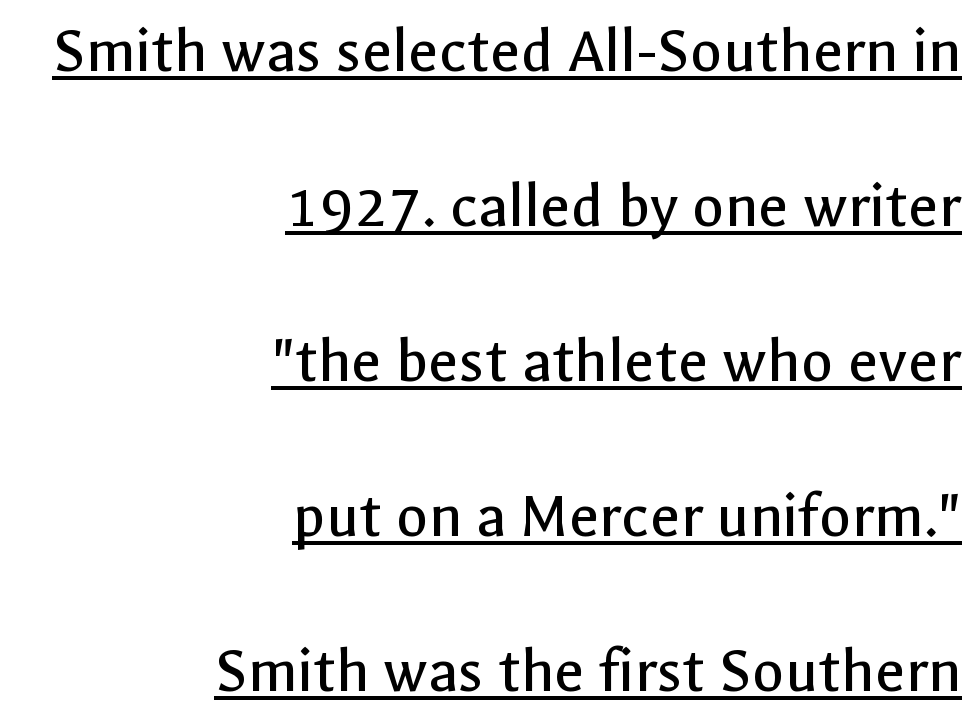
{"serif": "no", "italic": "no", "bold": "no", "weight": "regular", "width": "normal", "x_height": "medium", "monospaced": "no", "underline": "yes", "align": "right", "line_spacing": "loose", "line_spacing_ratio": 2.35, "letter_spacing": "normal", "letter_spacing_em": 0.0, "glyph_px": 66}
